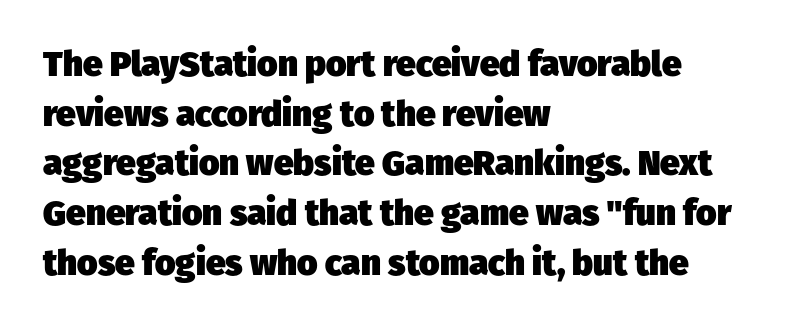
{"serif": "no", "bold": "yes", "weight": "heavy", "width": "normal", "stroke_contrast": "low", "x_height": "medium", "monospaced": "no", "underline": "no", "align": "left", "line_spacing": "normal", "line_spacing_ratio": 1.42, "letter_spacing": "normal", "letter_spacing_em": 0.0, "glyph_px": 35}
